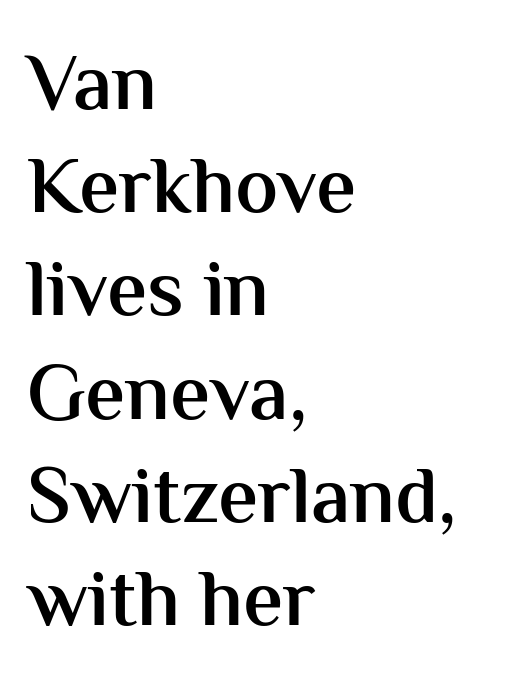
{"serif": "no", "italic": "no", "bold": "semi", "weight": "semibold", "width": "normal", "stroke_contrast": "medium", "x_height": "medium", "monospaced": "no", "underline": "no", "align": "left", "line_spacing": "normal", "line_spacing_ratio": 1.29, "letter_spacing": "normal", "letter_spacing_em": 0.0, "glyph_px": 80}
